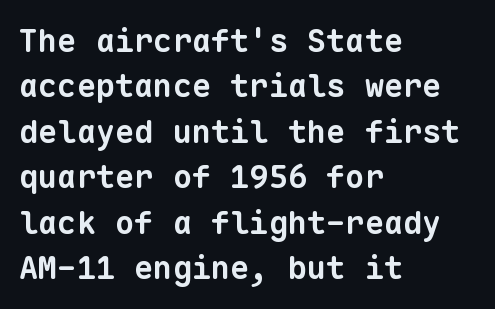
Looks like terminal output: every glyph gets an equal slot. Does extra space separate the letters? No, they use regular spacing. Notice how thick the strokes are: this is what a full bold looks like. No feet cap the strokes, marking this as sans-serif type. Students, observe: this is what conventionally led text looks like.
